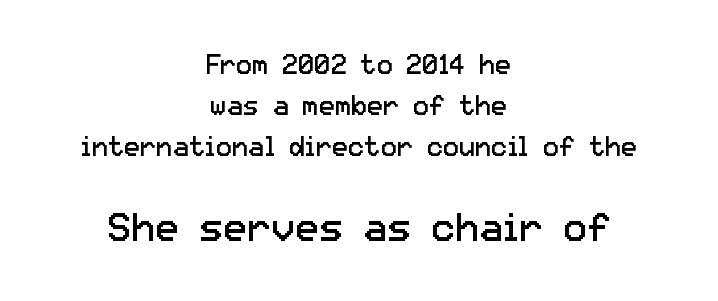
{"serif": "no", "italic": "no", "bold": "no", "weight": "regular", "width": "normal", "stroke_contrast": "low", "x_height": "medium", "monospaced": "no", "underline": "no", "align": "center", "line_spacing": "normal", "line_spacing_ratio": 1.51, "letter_spacing": "normal", "letter_spacing_em": 0.0, "larger_block": "second", "size_ratio": 1.48, "glyph_px": 40}
